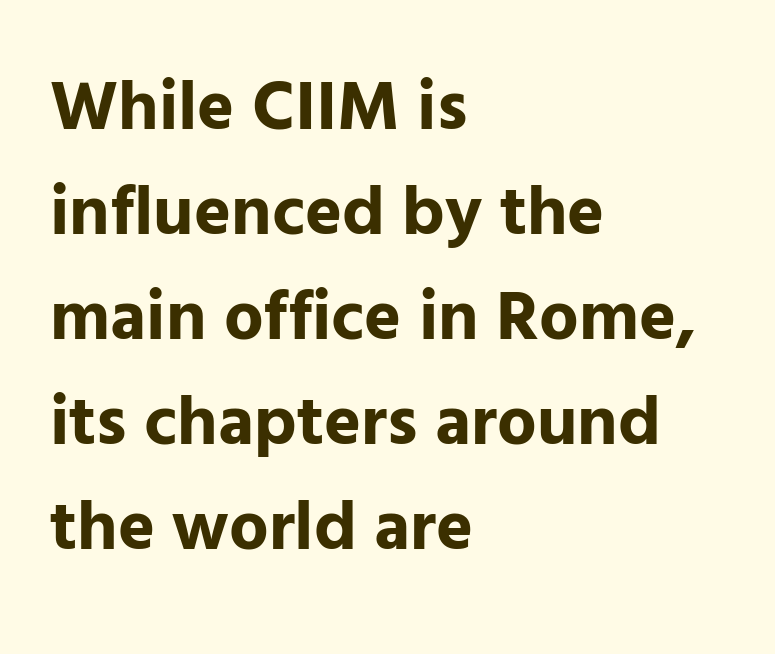
The image shows 70 px bold sans-serif type, upright; set left-aligned, normal line spacing (1.5x), normal letter spacing, not underlined; low stroke contrast and a medium x-height.
